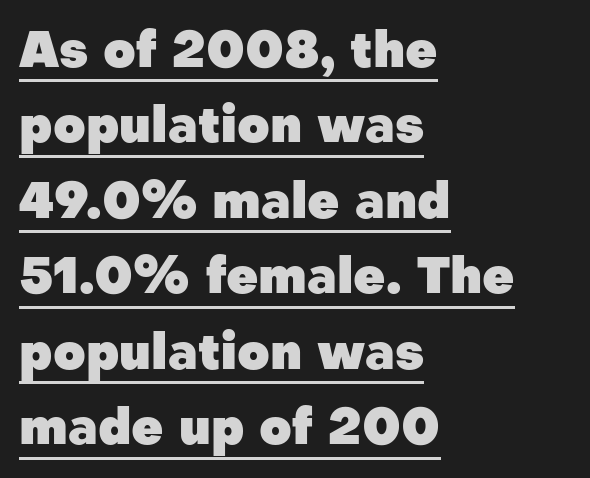
{"serif": "no", "italic": "no", "bold": "yes", "weight": "heavy", "width": "normal", "stroke_contrast": "low", "x_height": "medium", "monospaced": "no", "underline": "yes", "align": "left", "line_spacing": "normal", "line_spacing_ratio": 1.51, "letter_spacing": "normal", "letter_spacing_em": 0.0, "glyph_px": 50}
